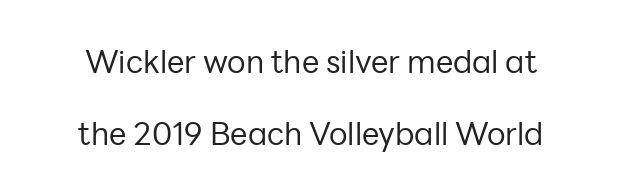
The image shows 31 px regular-weight sans-serif type, upright; set loose line spacing (2.32x), normal letter spacing, not underlined; low stroke contrast and a medium x-height.
